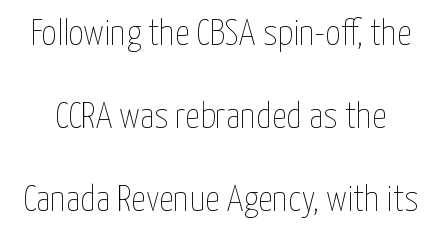
Q: Is the text bold? A: No.
Q: Is the text italic (slanted)? A: No, it is upright.
Q: Is the text underlined? A: No.
Q: Is the spacing between letters normal or unusually wide? A: Normal.
Q: Is the spacing between lines tight, normal or loose? A: Loose.
Q: Width (condensed, normal, or wide)? A: Condensed.
Q: Stroke contrast? A: Low.
Q: x-height? A: Medium.
Q: Monospaced? A: No.
